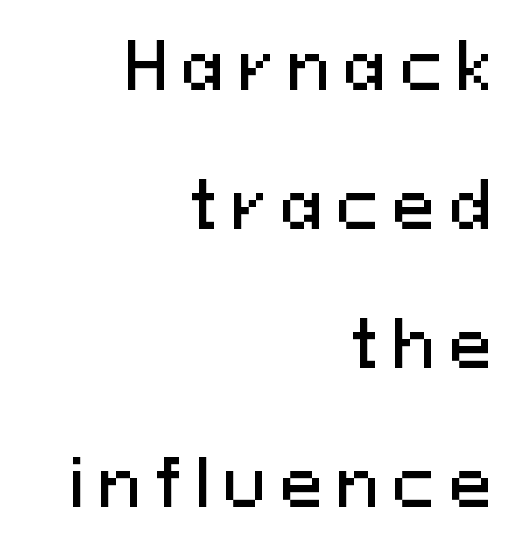
{"serif": "no", "italic": "no", "width": "normal", "stroke_contrast": "medium", "x_height": "medium", "monospaced": "no", "underline": "no", "align": "right", "line_spacing": "loose", "line_spacing_ratio": 2.14, "letter_spacing": "wide", "letter_spacing_em": 0.2, "glyph_px": 65}
